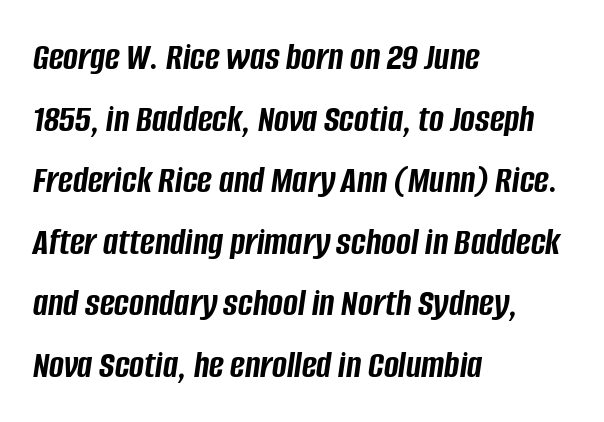
Slanted lettering throughout. Does the weight exceed regular? Yes, all the way to bold. The passage is arranged the way most books set body copy — flush left. Proportional: the letters do not fall into vertical columns. The specimen omits any rule beneath the text block's lines.
